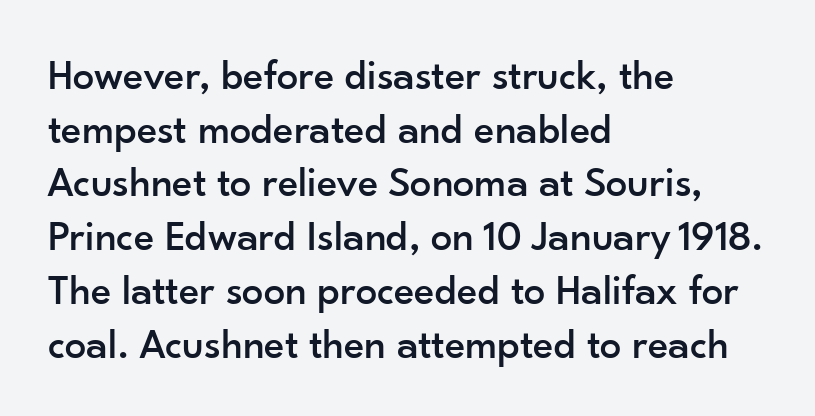
{"serif": "no", "italic": "no", "width": "normal", "stroke_contrast": "low", "x_height": "small", "monospaced": "no", "underline": "no", "align": "left", "line_spacing": "normal", "line_spacing_ratio": 1.25, "letter_spacing": "normal", "letter_spacing_em": 0.0, "glyph_px": 43}
